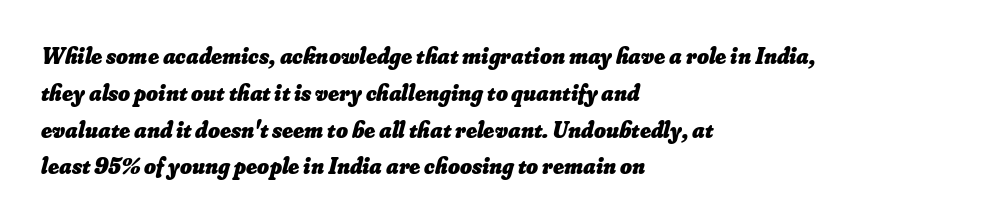
{"bold": "yes", "underline": "no", "align": "left", "line_spacing": "normal", "line_spacing_ratio": 1.6, "letter_spacing": "normal", "letter_spacing_em": 0.0, "glyph_px": 23}
